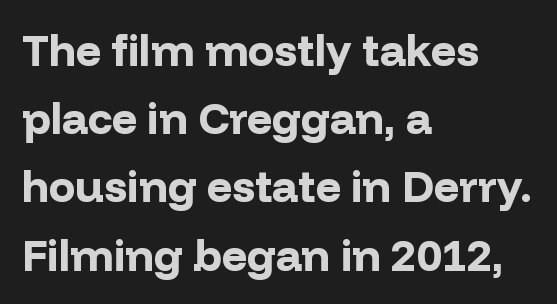
{"serif": "no", "italic": "no", "bold": "yes", "weight": "bold", "width": "normal", "stroke_contrast": "low", "x_height": "medium", "monospaced": "no", "underline": "no", "align": "left", "line_spacing": "normal", "line_spacing_ratio": 1.55, "letter_spacing": "normal", "letter_spacing_em": 0.0, "glyph_px": 44}
